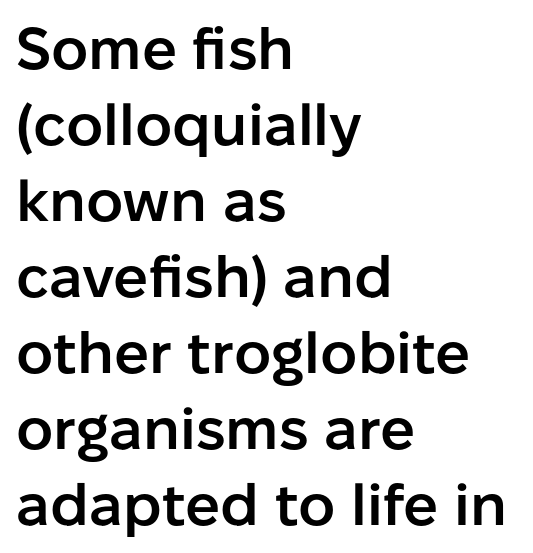
The image shows 58 px semibold sans-serif type, upright; set left-aligned, normal line spacing (1.31x), normal letter spacing, not underlined; low stroke contrast and a medium x-height.
